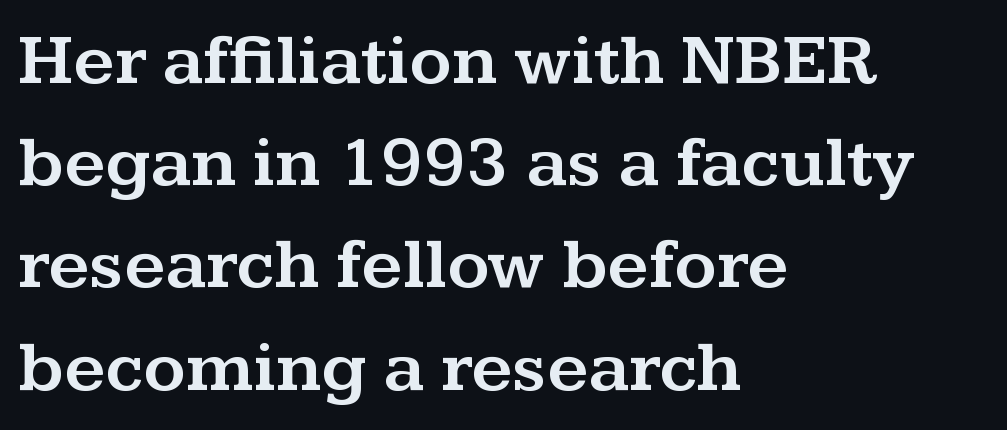
{"serif": "yes", "italic": "no", "width": "wide", "stroke_contrast": "medium", "x_height": "medium", "monospaced": "no", "underline": "no", "align": "left", "line_spacing": "normal", "line_spacing_ratio": 1.42, "letter_spacing": "normal", "letter_spacing_em": 0.0, "glyph_px": 72}
